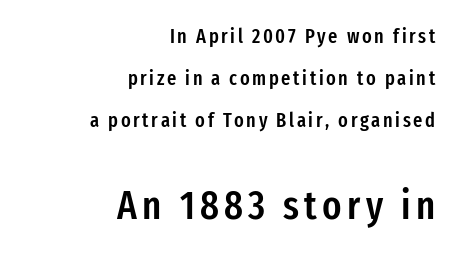
Q: Is the text bold? A: Semi-bold.
Q: Is the text italic (slanted)? A: No, it is upright.
Q: Is the typeface a serif or a sans-serif typeface? A: Sans-serif.
Q: Is the text underlined? A: No.
Q: How is the paragraph aligned? A: Right-aligned.
Q: Is the spacing between lines tight, normal or loose? A: Loose.
Q: Which block of text is set in a larger size, the first (top) or the second (bottom)? A: The second (bottom) one.
Q: Width (condensed, normal, or wide)? A: Condensed.
Q: Stroke contrast? A: Low.
Q: x-height? A: Medium.
Q: Monospaced? A: No.
